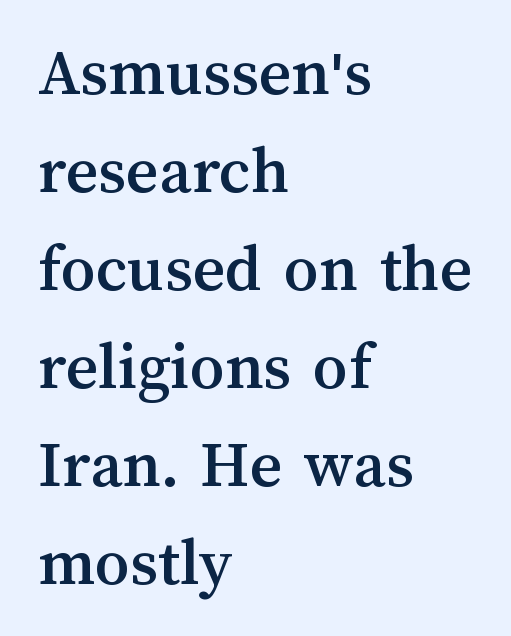
Q: Is the text italic (slanted)? A: No, it is upright.
Q: Is the text underlined? A: No.
Q: How is the paragraph aligned? A: Left-aligned.
Q: Is the spacing between letters normal or unusually wide? A: Normal.
Q: Is the spacing between lines tight, normal or loose? A: Normal.
Q: Width (condensed, normal, or wide)? A: Normal.
Q: Stroke contrast? A: Medium.
Q: x-height? A: Medium.
Q: Monospaced? A: No.
